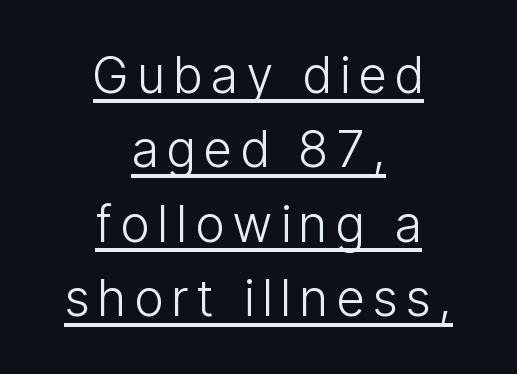
These lines were composed using upright roman letters. The passage shown stacks its lines at a standard gap. Is the type heavy? It reads as light-to-regular instead. The passage shown is typed in a proportional face where columns would drift.
